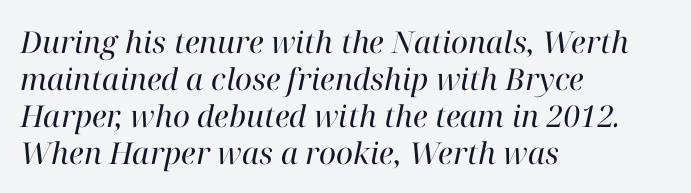
The image shows 30 px regular-weight serif type, italic (leaning right); set left-aligned, line spacing 1.23x, normal letter spacing, not underlined; high stroke contrast and a medium x-height.
